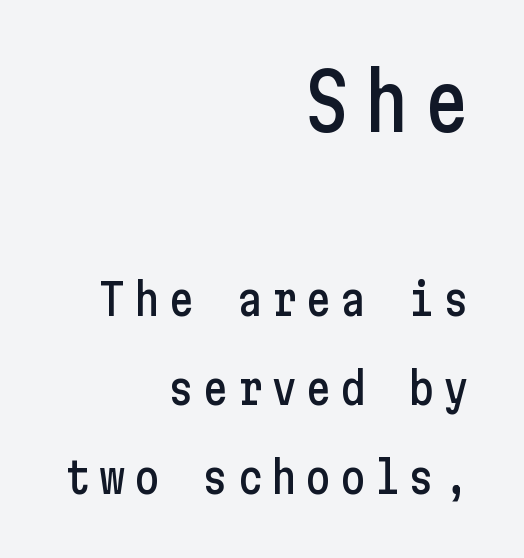
{"serif": "no", "italic": "no", "width": "condensed", "stroke_contrast": "low", "x_height": "medium", "underline": "no", "align": "right", "line_spacing": "loose", "line_spacing_ratio": 2.02, "larger_block": "first", "size_ratio": 1.75, "glyph_px": 77}
